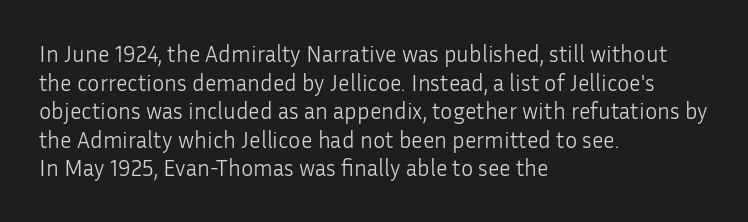
Beneath every word, the page is bare. On a weight scale, this lands at 450 or below. Look at the tracking — it's just the regular setting, nothing added. The typesetter chose a ragged-right arrangement here. Upright lettering throughout.
